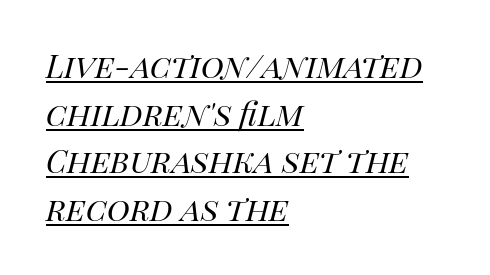
The image shows 39 px regular-weight type, italic (leaning right); set left-aligned, line spacing 1.22x, normal letter spacing, underlined; high stroke contrast and a large x-height.
